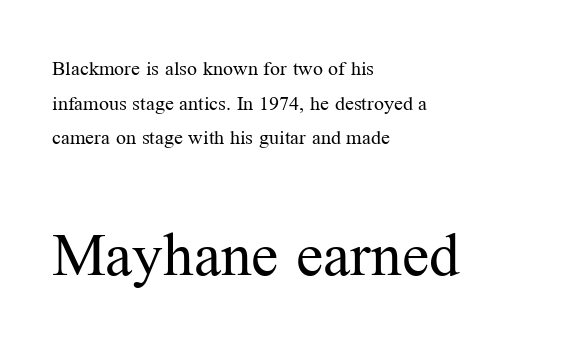
The image shows 61 px regular-weight serif type, upright; set left-aligned, line spacing 1.73x, normal letter spacing, not underlined; the second (bottom) block is 3.05x larger; medium stroke contrast and a medium x-height.
